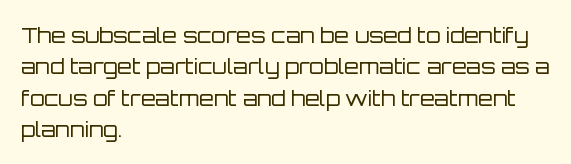
Q: Is the text bold? A: No.
Q: Is the text italic (slanted)? A: No, it is upright.
Q: Is the text underlined? A: No.
Q: How is the paragraph aligned? A: Left-aligned.
Q: Is the spacing between letters normal or unusually wide? A: Normal.
Q: Is the spacing between lines tight, normal or loose? A: Normal.
